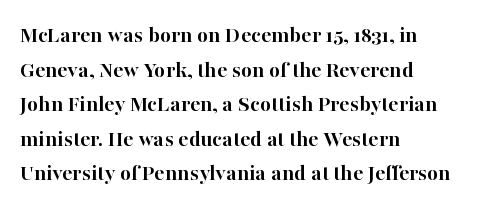
The image shows 24 px bold type, upright; set left-aligned, normal line spacing (1.44x), normal letter spacing, not underlined.
